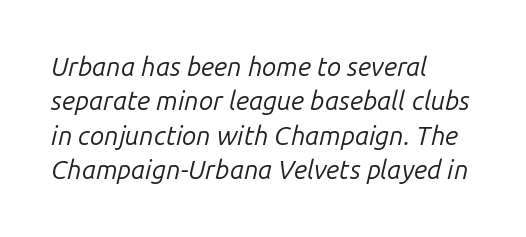
The image shows 26 px text type, italic (leaning right); set left-aligned, normal line spacing (1.32x), normal letter spacing, not underlined.
